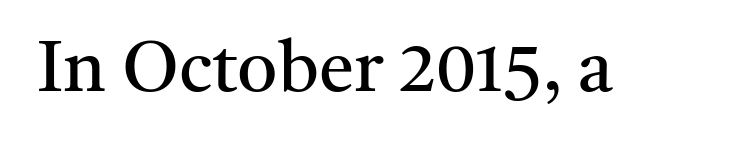
The image shows 71 px regular-weight serif type, upright; set normal letter spacing, not underlined; medium stroke contrast and a medium x-height.
